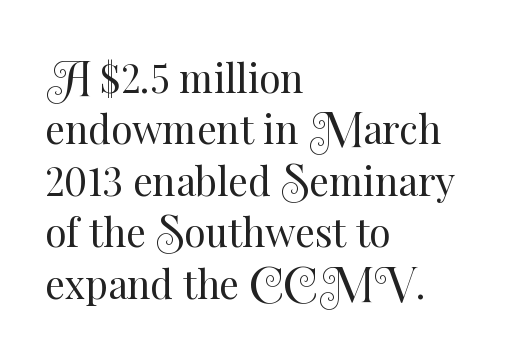
The image shows 39 px regular-weight type, upright; set left-aligned, normal line spacing (1.32x), normal letter spacing, not underlined; medium stroke contrast and a small x-height.
